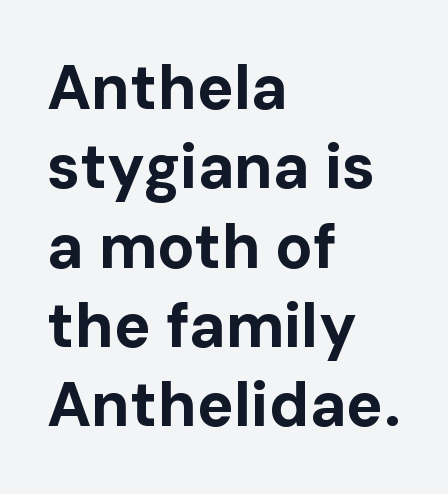
{"serif": "no", "italic": "no", "bold": "yes", "weight": "bold", "width": "normal", "stroke_contrast": "low", "x_height": "medium", "monospaced": "no", "underline": "no", "align": "left", "line_spacing": "normal", "line_spacing_ratio": 1.28, "letter_spacing": "normal", "letter_spacing_em": 0.0, "glyph_px": 62}
